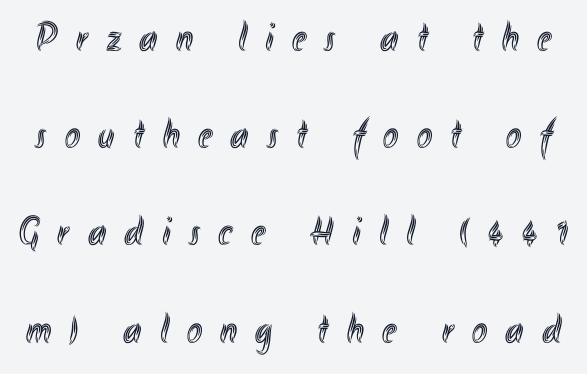
The image shows 41 px condensed type; set loose line spacing (2.37x), unusually wide letter spacing (+0.45 em), not underlined; a small x-height.
